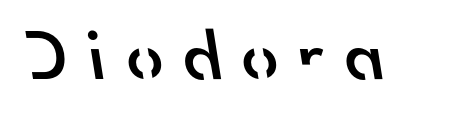
{"serif": "no", "bold": "semi", "weight": "semibold", "width": "normal", "stroke_contrast": "low", "x_height": "small", "monospaced": "no", "underline": "no", "letter_spacing": "wide", "letter_spacing_em": 0.27, "glyph_px": 73}
